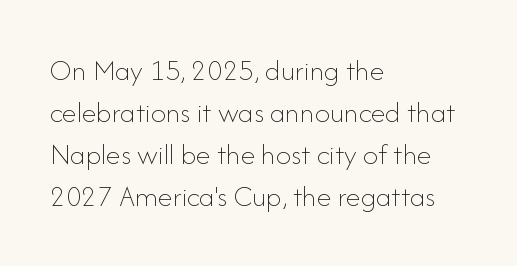
{"italic": "no", "bold": "no", "weight": "thin", "width": "normal", "stroke_contrast": "low", "x_height": "small", "monospaced": "no", "underline": "no", "align": "left", "line_spacing": "normal", "line_spacing_ratio": 1.4, "letter_spacing": "normal", "letter_spacing_em": 0.0, "glyph_px": 30}
